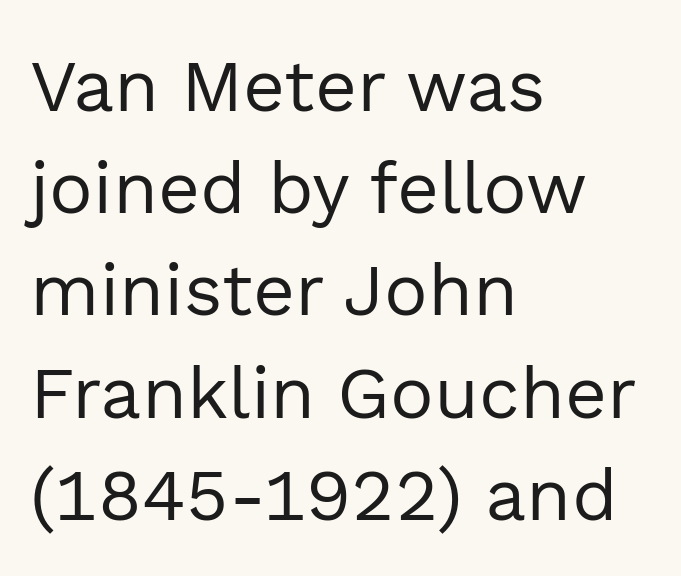
The image shows 73 px regular-weight sans-serif type, upright; set left-aligned, normal line spacing (1.4x), normal letter spacing, not underlined; a medium x-height.
